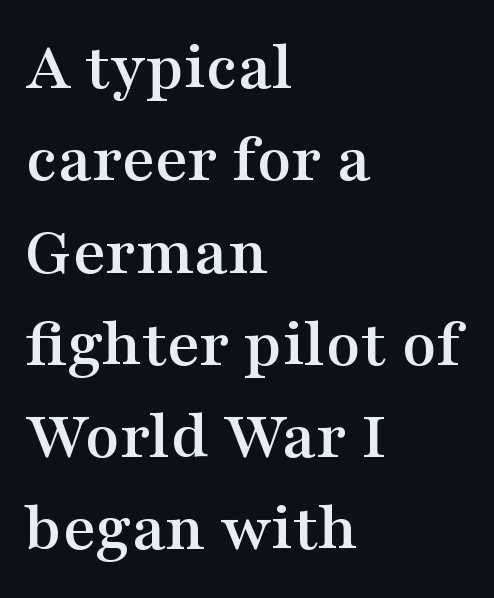
Q: Is the text italic (slanted)? A: No, it is upright.
Q: Is the typeface a serif or a sans-serif typeface? A: Serif.
Q: Is the text underlined? A: No.
Q: How is the paragraph aligned? A: Left-aligned.
Q: Is the spacing between letters normal or unusually wide? A: Normal.
Q: Is the spacing between lines tight, normal or loose? A: Normal.
Q: Width (condensed, normal, or wide)? A: Wide.
Q: Stroke contrast? A: Medium.
Q: x-height? A: Medium.
Q: Monospaced? A: No.
